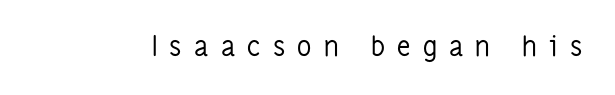
No extra ink here — the face is not bold. The letters advance in unequal steps, a hallmark of proportional type. Display-style spreading of the glyphs; the letterfit is very open. Descender tails drop into unmarked territory. The designer went with a sans here, leaving each stem footless.
